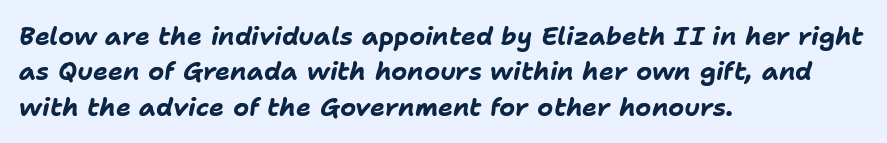
Each word holds together tightly as a unit, with standard inter-letter gaps. Line starts are locked; line ends wander. These lines carry a lot of weight — the face is fully bold. The text carries the slant typical of an italic or oblique font. Check under the words: just untouched page.
